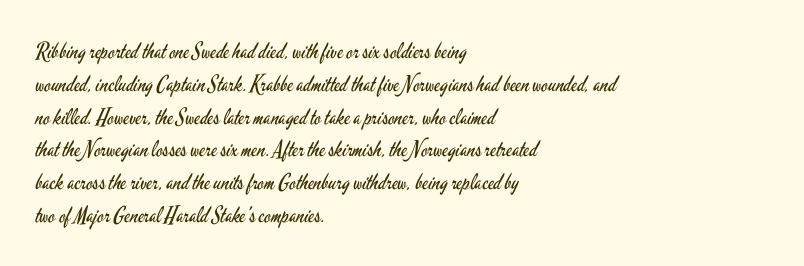
{"bold": "no", "underline": "no", "align": "left", "line_spacing": "normal", "line_spacing_ratio": 1.49, "letter_spacing": "normal", "letter_spacing_em": 0.0, "glyph_px": 22}
